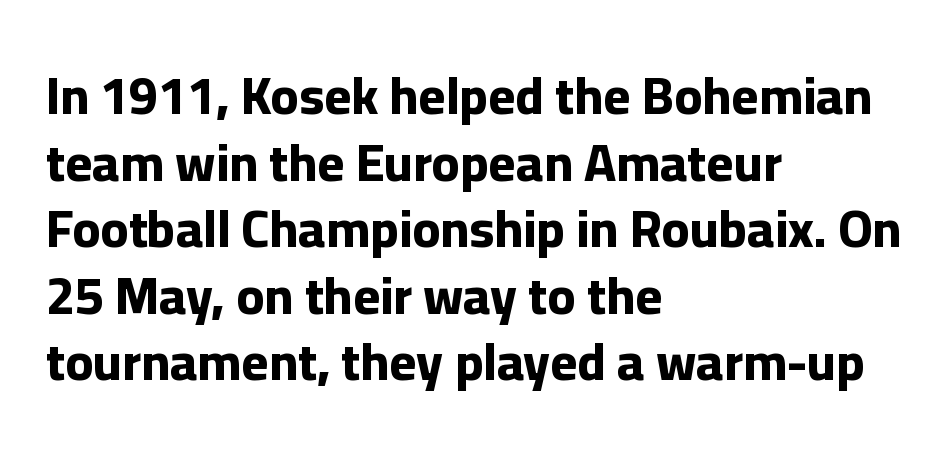
{"serif": "no", "italic": "no", "bold": "yes", "weight": "bold", "width": "normal", "stroke_contrast": "low", "x_height": "medium", "monospaced": "no", "underline": "no", "align": "left", "line_spacing": "normal", "line_spacing_ratio": 1.28, "letter_spacing": "normal", "letter_spacing_em": 0.0, "glyph_px": 52}
